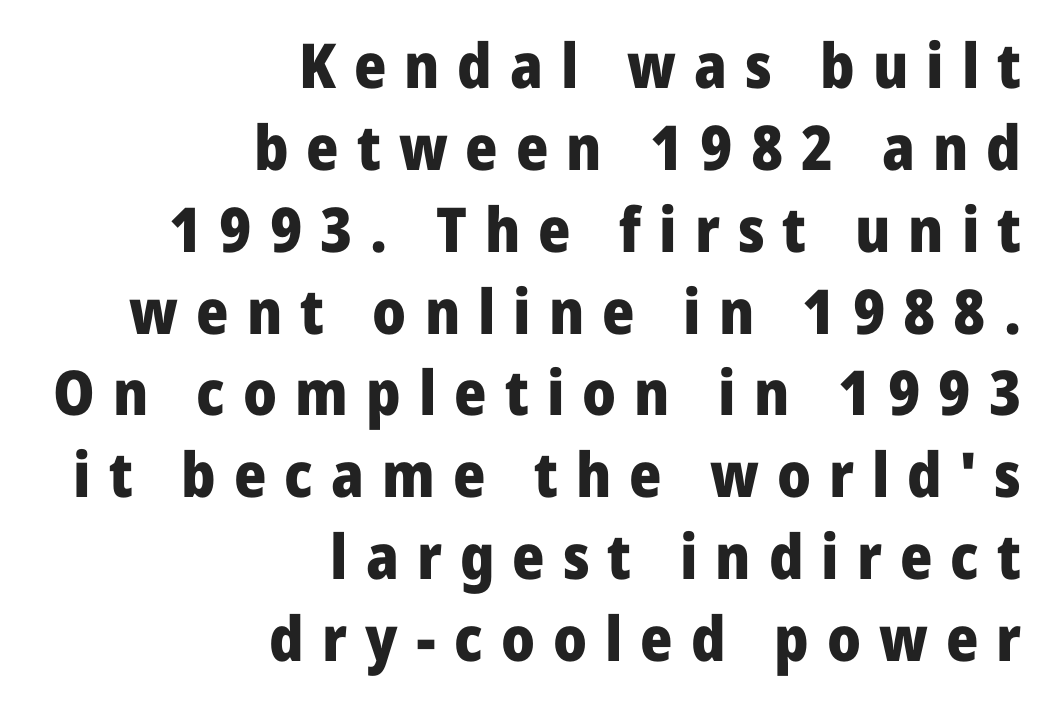
You can tell it's not italic because the verticals are truly vertical. The glyphs have the mass of a bold cut. Honestly, the row spacing looks completely unremarkable. Loose tracking; the words dissolve into strings of separated letters. Alignment: flush right. You can tell from the bare stems that sans-serif type was used.
